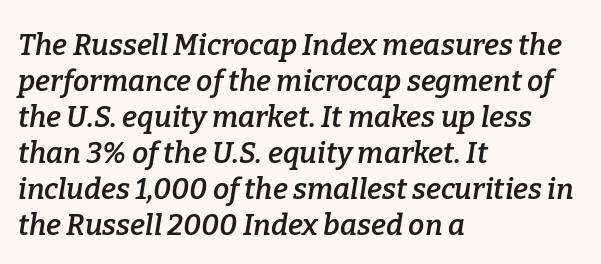
Q: Is the text bold? A: Semi-bold.
Q: Is the text italic (slanted)? A: Yes, it leans right by about 9 degrees.
Q: Is the typeface a serif or a sans-serif typeface? A: Serif.
Q: Is the text underlined? A: No.
Q: How is the paragraph aligned? A: Left-aligned.
Q: Is the spacing between letters normal or unusually wide? A: Normal.
Q: Width (condensed, normal, or wide)? A: Normal.
Q: Stroke contrast? A: Low.
Q: x-height? A: Medium.
Q: Monospaced? A: No.
